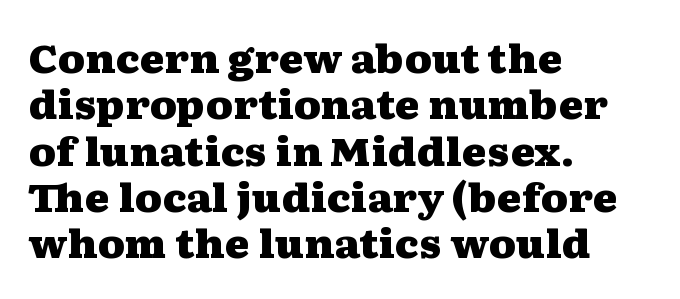
Q: Is the text bold? A: Yes.
Q: Is the text italic (slanted)? A: No, it is upright.
Q: Is the typeface a serif or a sans-serif typeface? A: Serif.
Q: Is the text underlined? A: No.
Q: How is the paragraph aligned? A: Left-aligned.
Q: Is the spacing between letters normal or unusually wide? A: Normal.
Q: Width (condensed, normal, or wide)? A: Wide.
Q: Stroke contrast? A: Medium.
Q: x-height? A: Medium.
Q: Monospaced? A: No.
